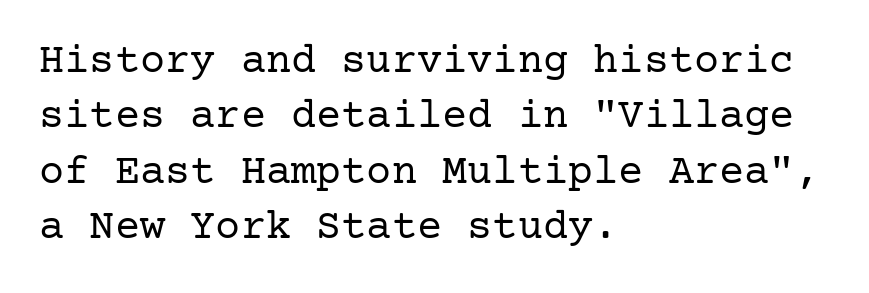
Q: Is the text bold? A: No.
Q: Is the text italic (slanted)? A: No, it is upright.
Q: Is the typeface a serif or a sans-serif typeface? A: Serif.
Q: Is the text underlined? A: No.
Q: How is the paragraph aligned? A: Left-aligned.
Q: Is the spacing between letters normal or unusually wide? A: Normal.
Q: Is the spacing between lines tight, normal or loose? A: Normal.
Q: Width (condensed, normal, or wide)? A: Normal.
Q: Stroke contrast? A: Low.
Q: x-height? A: Medium.
